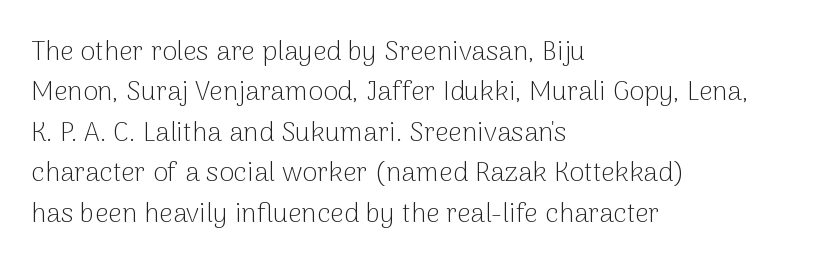
The passage shown stacks its lines at a standard gap. Students, note that the glyphs here touch the page at normal intervals. This reads as an unemphasized weight, regular at the heaviest. Typeset ragged right — the left edge is the straight one. No italicization has been applied; the sample stays upright.
